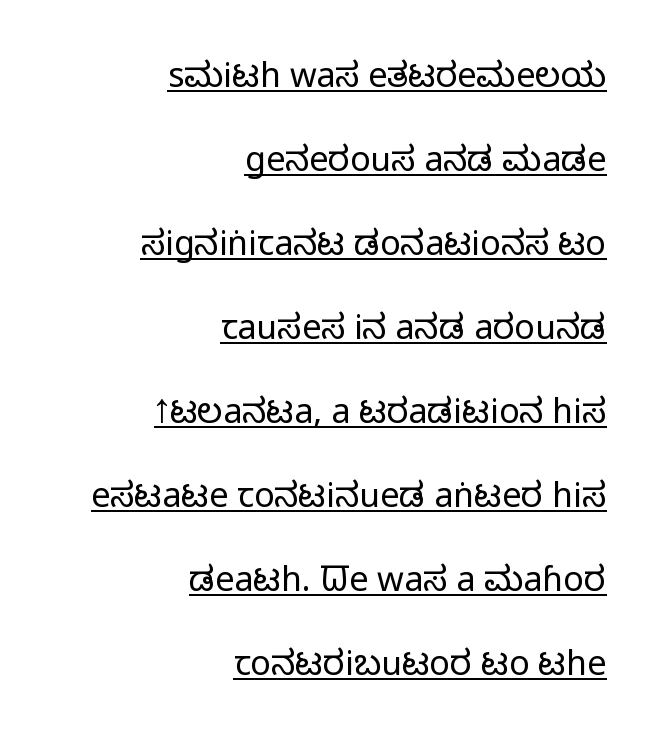
In terms of leading, this rendering errs on the spacious side. Compared with typical body copy, the letter spacing here is the same. The lettering holds an erect, upright posture throughout. This sample has the flowing, uneven cadence of proportional lettering.
